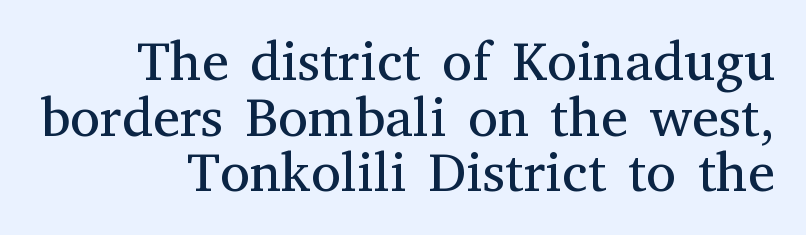
Q: Is the text bold? A: No.
Q: Is the text italic (slanted)? A: No, it is upright.
Q: Is the typeface a serif or a sans-serif typeface? A: Serif.
Q: Is the text underlined? A: No.
Q: How is the paragraph aligned? A: Right-aligned.
Q: Is the spacing between letters normal or unusually wide? A: Normal.
Q: Is the spacing between lines tight, normal or loose? A: Tight.
Q: Width (condensed, normal, or wide)? A: Normal.
Q: Stroke contrast? A: Medium.
Q: x-height? A: Medium.
Q: Monospaced? A: No.
